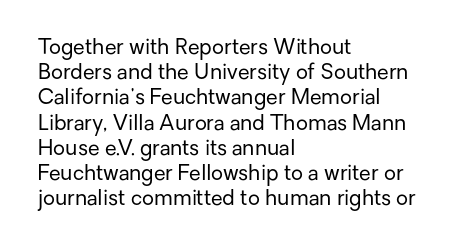
Q: Is the text bold? A: No.
Q: Is the text italic (slanted)? A: No, it is upright.
Q: Is the text underlined? A: No.
Q: How is the paragraph aligned? A: Left-aligned.
Q: Is the spacing between letters normal or unusually wide? A: Normal.
